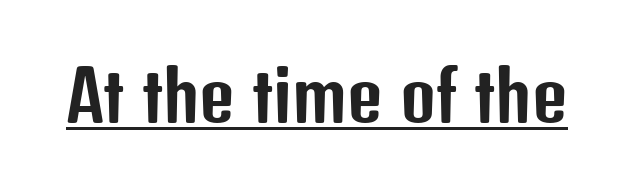
The image shows 69 px condensed sans-serif type, upright; set normal letter spacing, underlined; low stroke contrast and a medium x-height.
